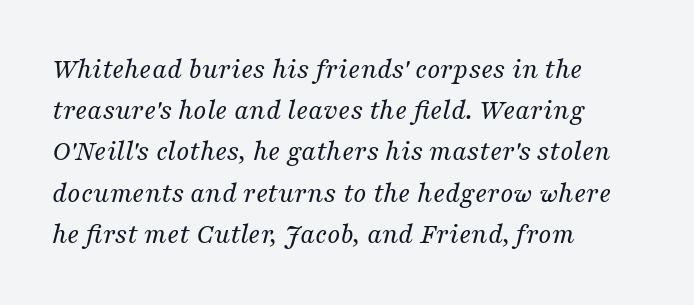
Note: serifs present on the glyphs. Tracking value appears to be zero — textbook default spacing. Check under the words: just untouched page. Varying glyph widths throughout — classic text-font behaviour. The rag falls on the right side of this text block.
